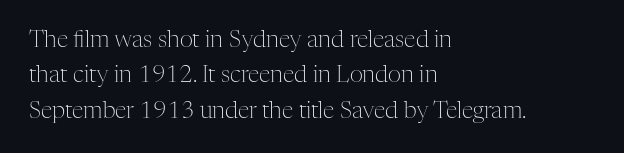
{"italic": "no", "bold": "no", "underline": "no", "align": "left", "line_spacing": "normal", "line_spacing_ratio": 1.54, "letter_spacing": "normal", "letter_spacing_em": 0.0, "glyph_px": 23}
